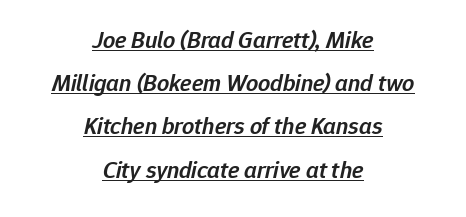
Q: Is the text bold? A: Semi-bold.
Q: Is the text italic (slanted)? A: Yes, it leans right by about 12 degrees.
Q: Is the text underlined? A: Yes.
Q: How is the paragraph aligned? A: Centered.
Q: Is the spacing between letters normal or unusually wide? A: Normal.
